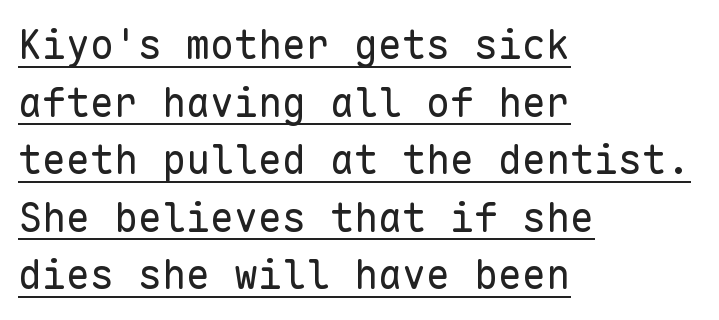
This sample has the even, mechanical cadence of fixed-width lettering. Regarding serifs, this sample does without them. Designer's note — italics off, roman on. The line-height multiplier appears to be the usual default. Every row of glyphs begins at an identical x-position on the left.
